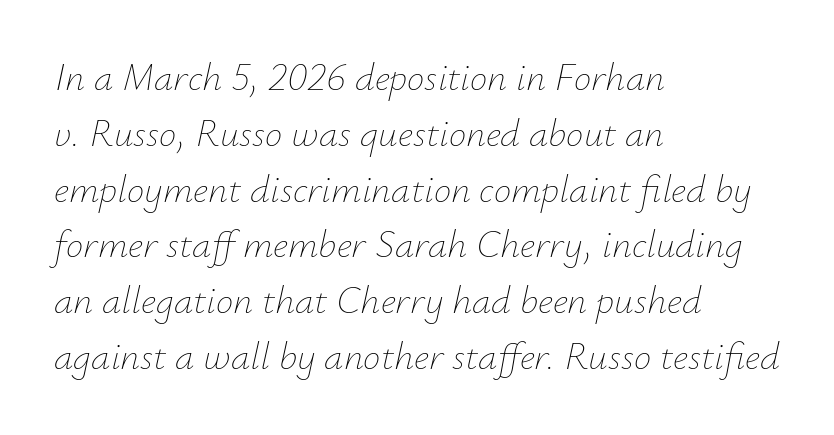
Q: Is the text bold? A: No.
Q: Is the text italic (slanted)? A: Yes, it leans right by about 12 degrees.
Q: Is the text underlined? A: No.
Q: How is the paragraph aligned? A: Left-aligned.
Q: Is the spacing between letters normal or unusually wide? A: Normal.
Q: Is the spacing between lines tight, normal or loose? A: Normal.
Q: Width (condensed, normal, or wide)? A: Normal.
Q: Stroke contrast? A: Low.
Q: x-height? A: Small.
Q: Monospaced? A: No.
